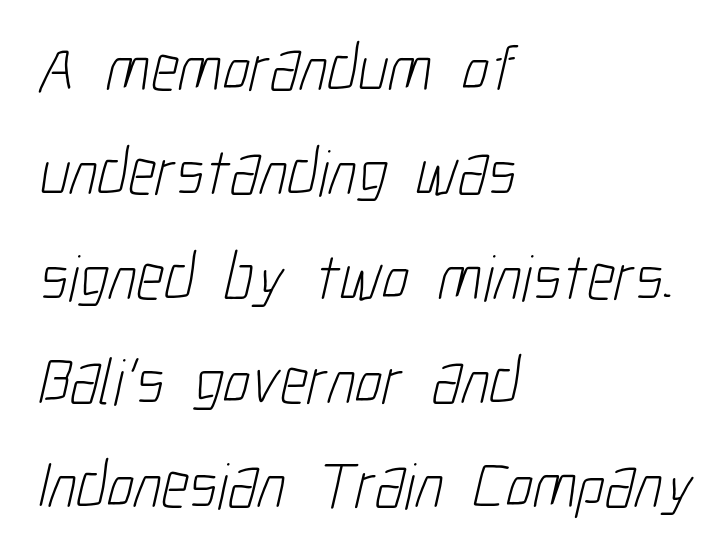
The image shows 66 px light, condensed sans-serif type; set left-aligned, normal line spacing (1.58x), normal letter spacing, not underlined; low stroke contrast and a medium x-height.
